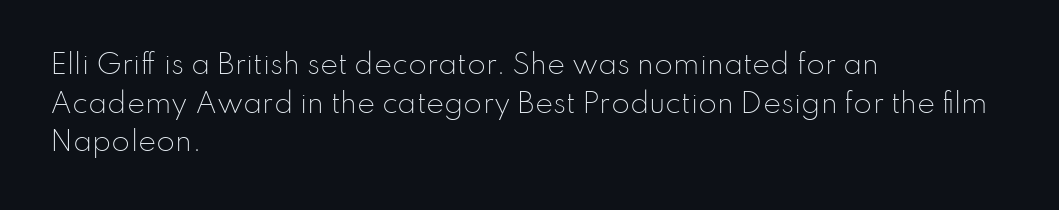
Stroke thickness stays within the range of a standard reading face or lighter. Notice how descenders clear the ascenders below comfortably — that's standard leading. There is no visible air inserted between adjacent glyphs. Casual observation: everything's shoved over to the left. The specimen omits any rule beneath the text block's lines. The letters stand straight up with perfectly vertical stems.
